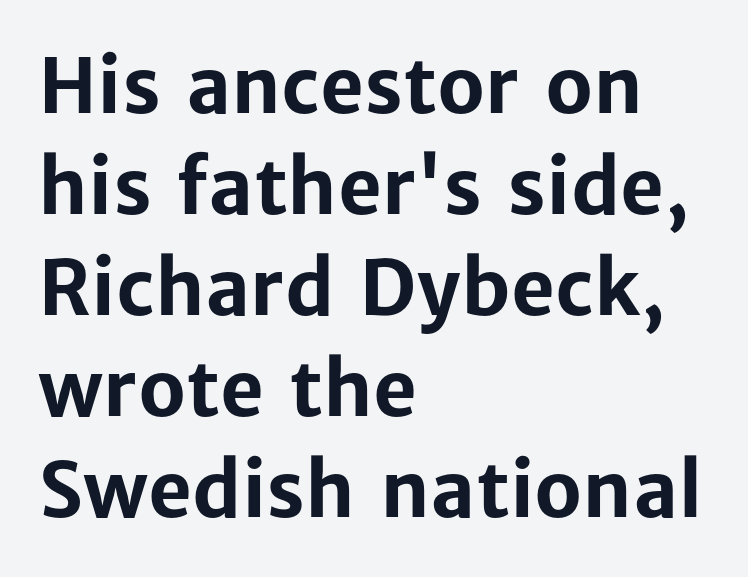
The lettering stays uniformly vertical, giving the passage a roman look. The paragraph has a hard left edge and a soft right edge. The baseline area is clear. In terms of weight, the rendering is a true, heavy bold.
